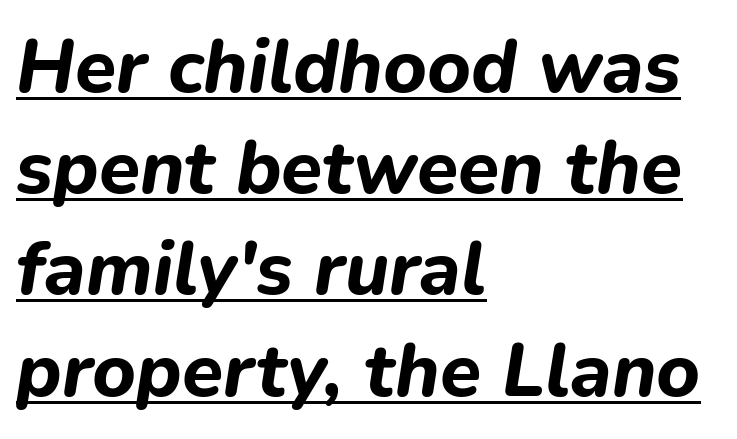
Q: Is the text bold? A: Yes.
Q: Is the text italic (slanted)? A: Yes, it leans right by about 9 degrees.
Q: Is the text underlined? A: Yes.
Q: How is the paragraph aligned? A: Left-aligned.
Q: Is the spacing between letters normal or unusually wide? A: Normal.
Q: Is the spacing between lines tight, normal or loose? A: Normal.
Q: Width (condensed, normal, or wide)? A: Normal.
Q: Stroke contrast? A: Low.
Q: x-height? A: Medium.
Q: Monospaced? A: No.
